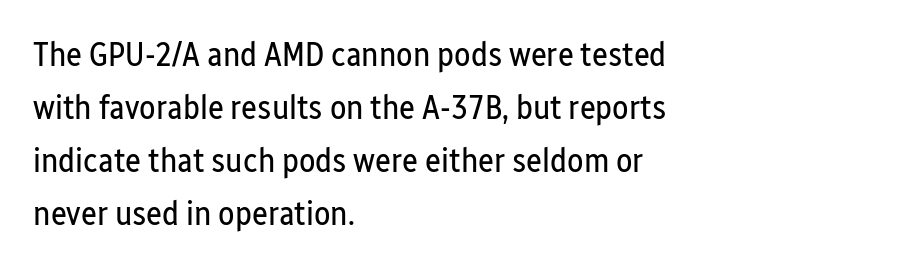
Q: Is the text bold? A: No.
Q: Is the text italic (slanted)? A: No, it is upright.
Q: Is the typeface a serif or a sans-serif typeface? A: Sans-serif.
Q: Is the text underlined? A: No.
Q: How is the paragraph aligned? A: Left-aligned.
Q: Is the spacing between letters normal or unusually wide? A: Normal.
Q: Is the spacing between lines tight, normal or loose? A: Normal.
Q: Width (condensed, normal, or wide)? A: Condensed.
Q: Stroke contrast? A: Low.
Q: x-height? A: Medium.
Q: Monospaced? A: No.
